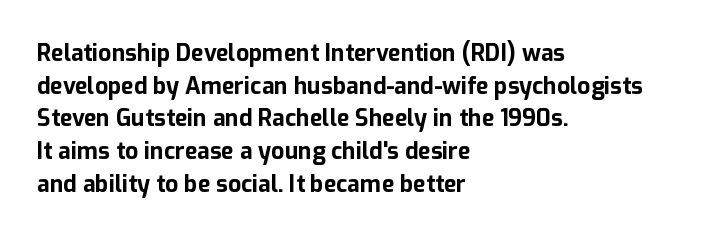
The image shows 23 px bold type, upright; set left-aligned, normal line spacing (1.42x), normal letter spacing, not underlined.
